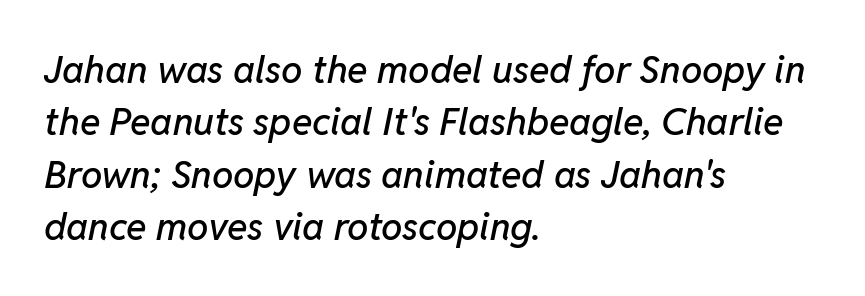
The image shows 38 px text type, italic (leaning right); set left-aligned, normal line spacing (1.38x), normal letter spacing, not underlined; low stroke contrast and a medium x-height.
